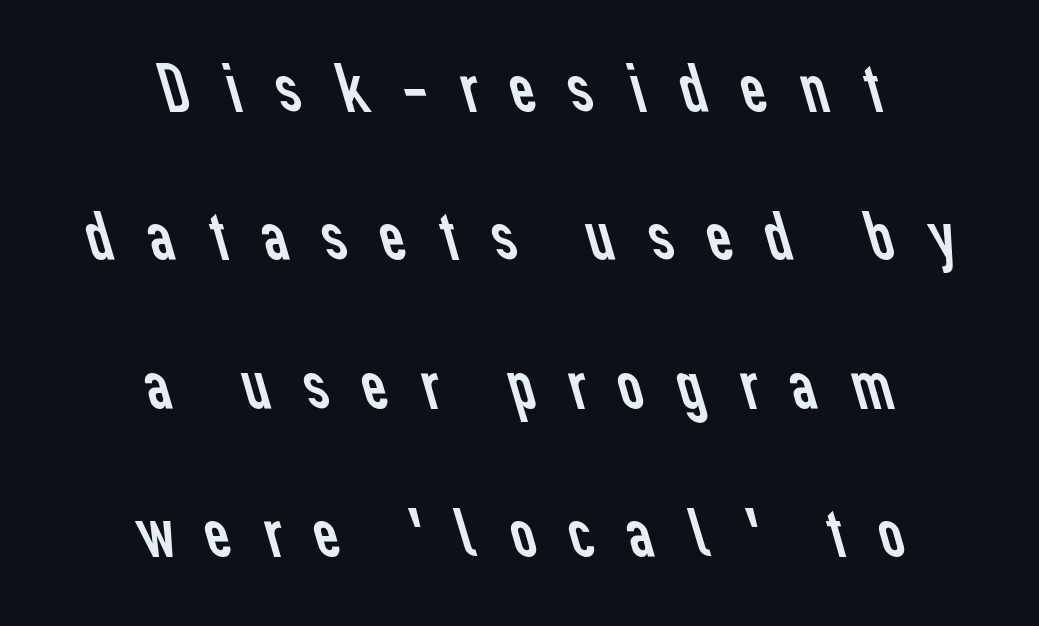
{"serif": "no", "bold": "no", "weight": "regular", "width": "normal", "stroke_contrast": "low", "x_height": "medium", "monospaced": "no", "underline": "no", "align": "center", "line_spacing": "loose", "line_spacing_ratio": 2.09, "letter_spacing": "wide", "letter_spacing_em": 0.38, "glyph_px": 71}
